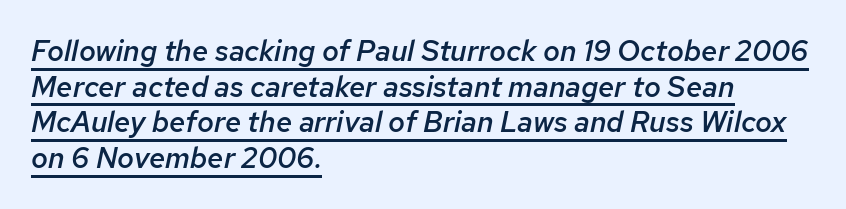
{"italic": "yes", "lean": "right", "slant_degrees": 12, "bold": "semi", "weight": "semibold", "width": "normal", "stroke_contrast": "low", "x_height": "medium", "monospaced": "no", "underline": "yes", "align": "left", "line_spacing_ratio": 1.23, "letter_spacing": "normal", "letter_spacing_em": 0.0, "glyph_px": 29}
